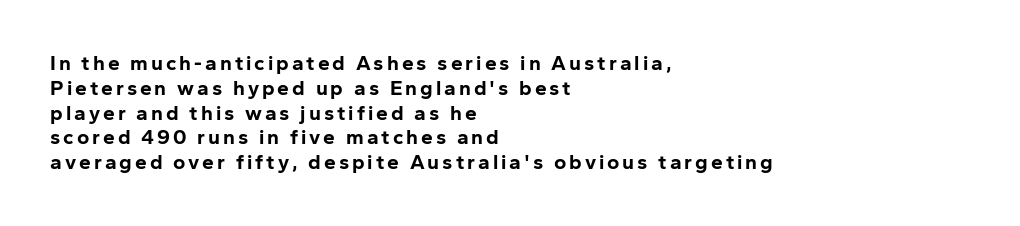
{"italic": "no", "bold": "yes", "underline": "no", "align": "left", "line_spacing_ratio": 1.18, "glyph_px": 21}
